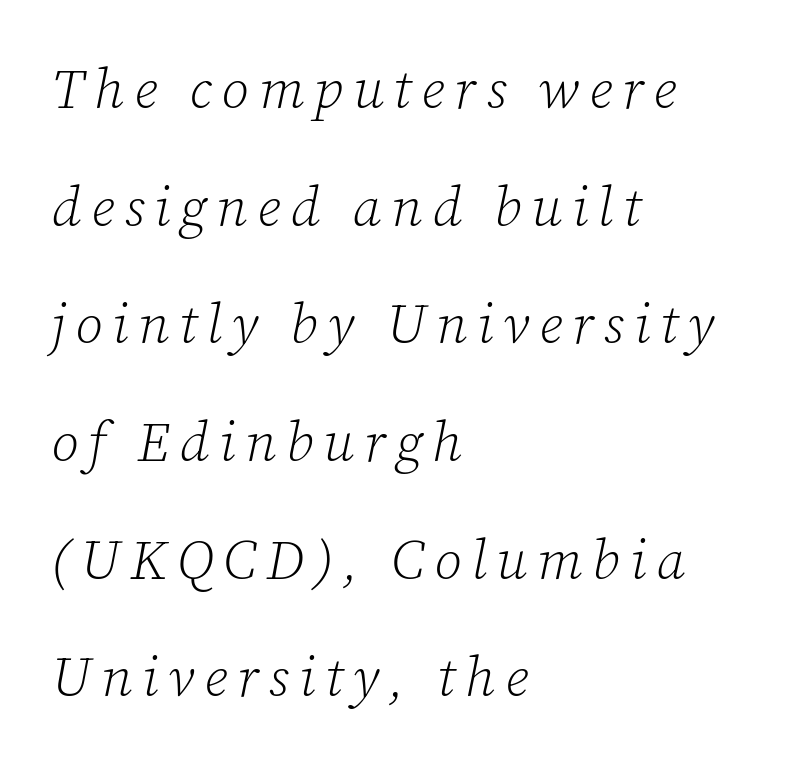
Stem width sits at or under what a default text font uses. You could not count columns in this text — the font is proportionally spaced. Each line starts at the same left margin while the right side varies. Does the lettering tilt? It does — this is italic. Regarding serifs, this sample has them.
